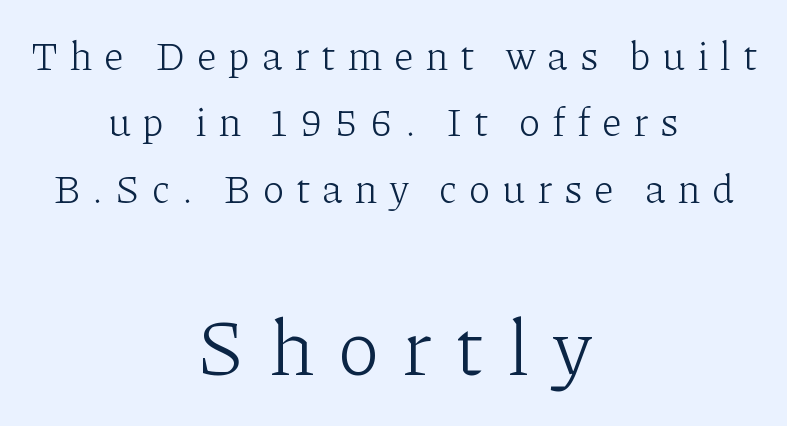
The image shows 79 px light serif type, upright; set centered, normal line spacing (1.66x), unusually wide letter spacing (+0.29 em), not underlined; the second (bottom) block is 1.98x larger; low stroke contrast and a medium x-height.
